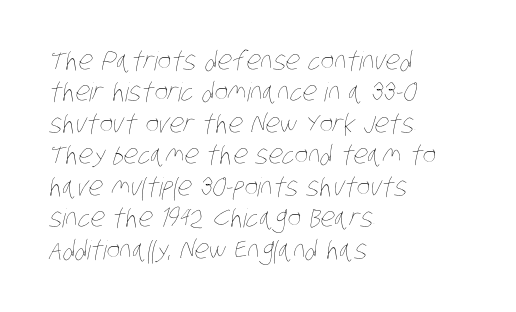
The baseline area is clear. In CSS terms this would be text-align: left. Each word holds together tightly as a unit, with standard inter-letter gaps. Letters have the restrained weight of plain body copy at most.
